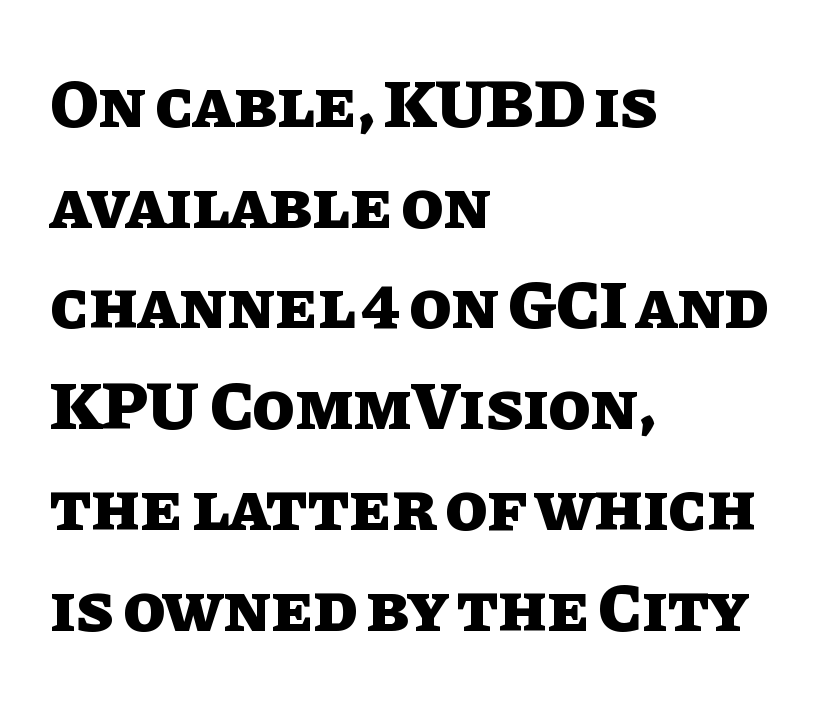
{"italic": "no", "bold": "yes", "weight": "heavy", "width": "normal", "stroke_contrast": "low", "x_height": "large", "monospaced": "no", "underline": "no", "align": "left", "line_spacing": "normal", "line_spacing_ratio": 1.46, "letter_spacing": "normal", "letter_spacing_em": 0.0, "glyph_px": 69}
